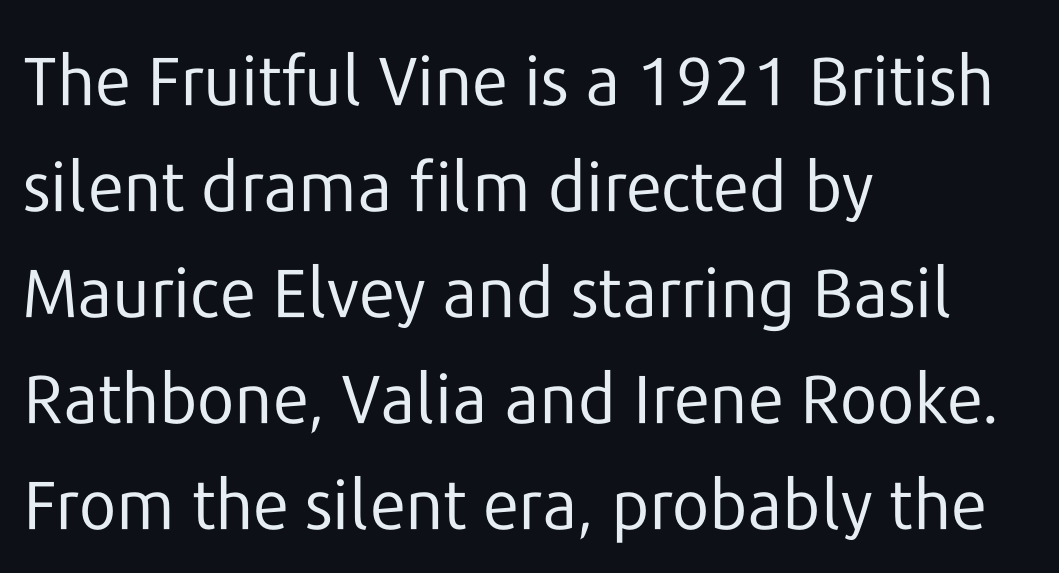
The image shows 68 px regular-weight sans-serif type, upright; set left-aligned, normal line spacing (1.56x), normal letter spacing, not underlined; low stroke contrast and a medium x-height.
